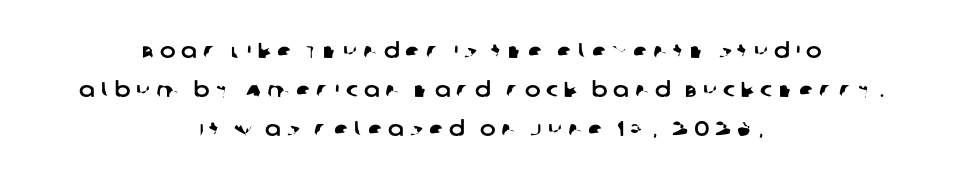
{"underline": "no", "align": "center", "line_spacing_ratio": 1.85, "letter_spacing": "wide", "letter_spacing_em": 0.28, "glyph_px": 21}
